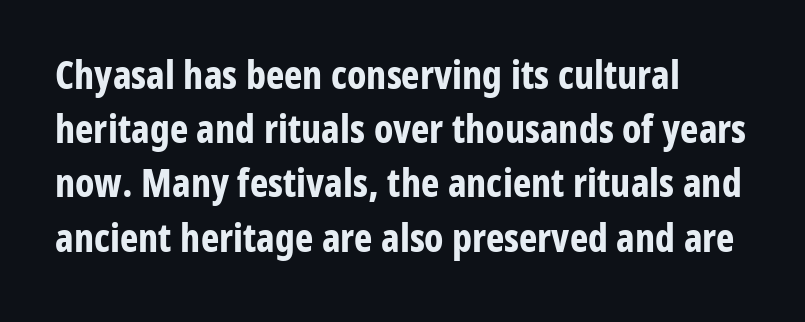
The image shows 39 px bold, condensed sans-serif type, upright; set left-aligned, normal line spacing (1.39x), normal letter spacing, not underlined; low stroke contrast and a medium x-height.
